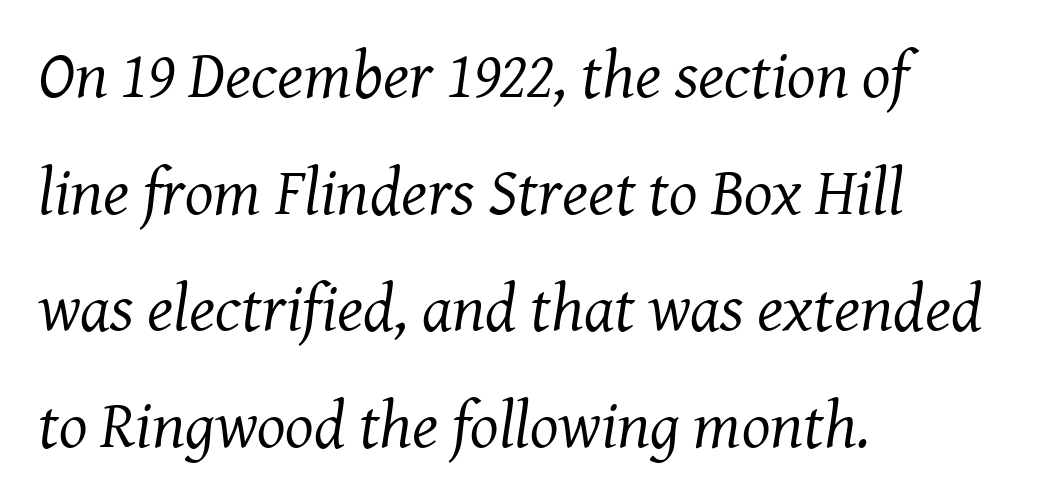
The foot of each line stays bare and open. A typesetter would mark this as italic. The face used here is rendered with its standard letterfit. The designer went with a serif here, giving each stem small feet. This rendering uses left alignment, leaving the right contour irregular.
